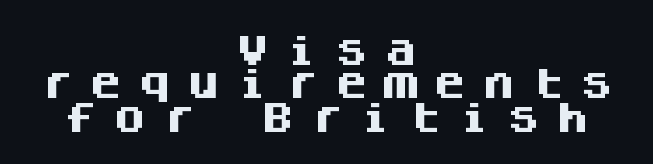
The image shows 33 px heavy sans-serif type, upright, monospaced; set centered, tight line spacing (1.01x), unusually wide letter spacing (+0.49 em), not underlined; medium stroke contrast and a large x-height.
